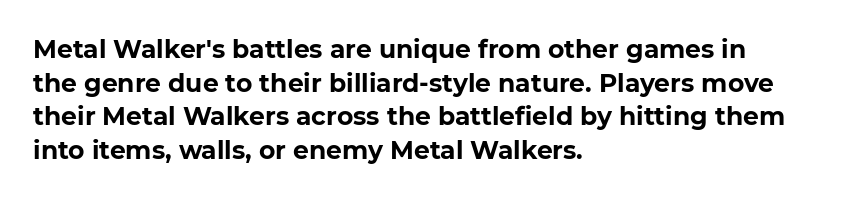
Q: Is the text bold? A: Yes.
Q: Is the text italic (slanted)? A: No, it is upright.
Q: Is the text underlined? A: No.
Q: How is the paragraph aligned? A: Left-aligned.
Q: Is the spacing between letters normal or unusually wide? A: Normal.
Q: Is the spacing between lines tight, normal or loose? A: Normal.
